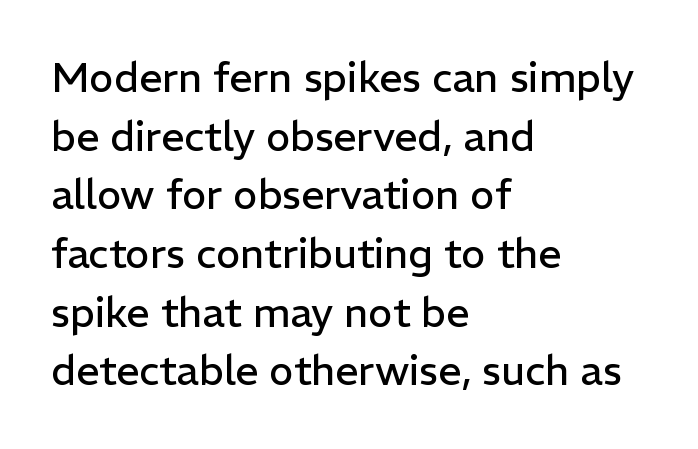
The image shows 41 px regular-weight sans-serif type, upright; set left-aligned, normal line spacing (1.43x), normal letter spacing, not underlined; low stroke contrast and a medium x-height.
